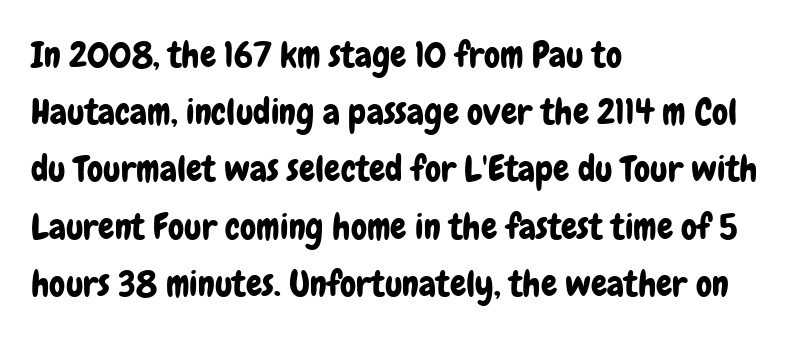
Q: Is the text italic (slanted)? A: No, it is upright.
Q: Is the typeface a serif or a sans-serif typeface? A: Sans-serif.
Q: Is the text underlined? A: No.
Q: How is the paragraph aligned? A: Left-aligned.
Q: Is the spacing between letters normal or unusually wide? A: Normal.
Q: Is the spacing between lines tight, normal or loose? A: Normal.
Q: Width (condensed, normal, or wide)? A: Condensed.
Q: Stroke contrast? A: Low.
Q: x-height? A: Medium.
Q: Monospaced? A: No.
